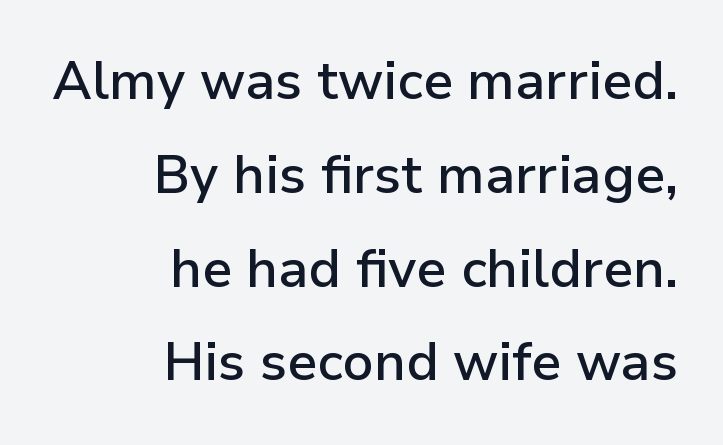
Think of a printed novel: that variable character pitch is what you see here. The glyphs in this specimen are sans serif. Line endings align vertically; line beginnings do not. Check under the words: just untouched page. In terms of letterspacing, this is plain default setting.
